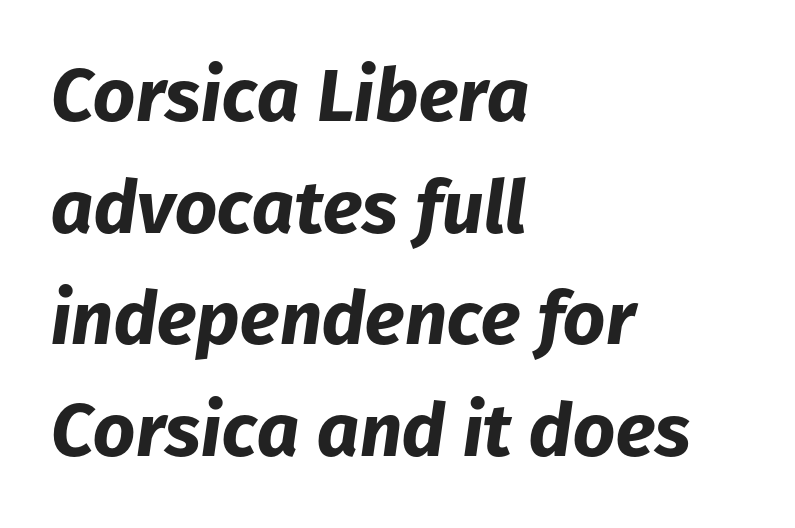
{"italic": "yes", "lean": "right", "slant_degrees": 8, "bold": "yes", "weight": "bold", "width": "normal", "stroke_contrast": "low", "x_height": "medium", "monospaced": "no", "underline": "no", "align": "left", "line_spacing": "normal", "line_spacing_ratio": 1.51, "letter_spacing": "normal", "letter_spacing_em": 0.0, "glyph_px": 74}
